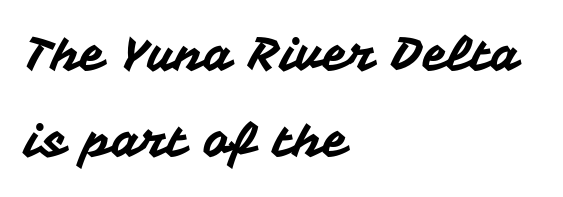
{"serif": "no", "width": "normal", "stroke_contrast": "medium", "x_height": "medium", "monospaced": "no", "underline": "no", "align": "left", "line_spacing_ratio": 1.88, "letter_spacing": "normal", "letter_spacing_em": 0.0, "glyph_px": 46}
